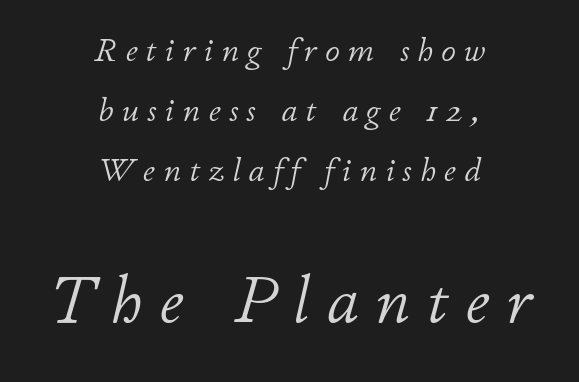
The image shows 66 px light type, italic (leaning right); set centered, line spacing 1.82x, unusually wide letter spacing (+0.25 em), not underlined; the second (bottom) block is 2.0x larger; low stroke contrast and a small x-height.
